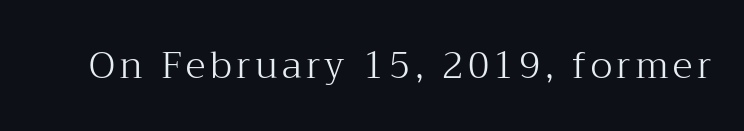
Q: Is the text bold? A: No.
Q: Is the text italic (slanted)? A: No, it is upright.
Q: Is the typeface a serif or a sans-serif typeface? A: Serif.
Q: Is the text underlined? A: No.
Q: Width (condensed, normal, or wide)? A: Normal.
Q: Stroke contrast? A: Medium.
Q: x-height? A: Medium.
Q: Monospaced? A: No.
